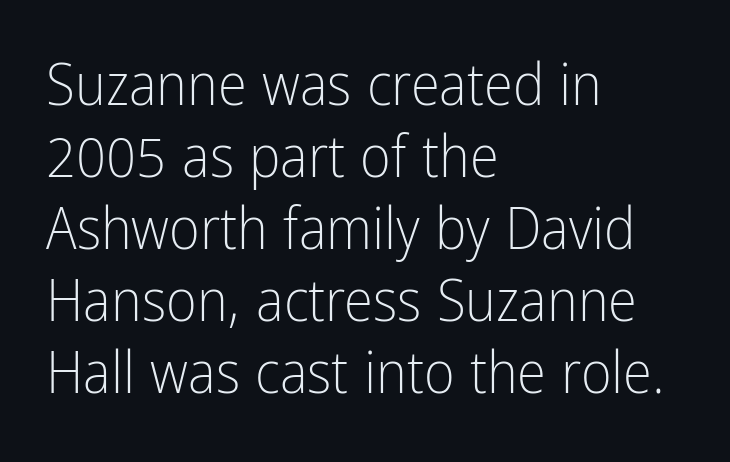
{"serif": "no", "italic": "no", "bold": "no", "weight": "light", "width": "condensed", "stroke_contrast": "low", "x_height": "medium", "monospaced": "no", "underline": "no", "align": "left", "line_spacing_ratio": 1.22, "letter_spacing": "normal", "letter_spacing_em": 0.0, "glyph_px": 59}
